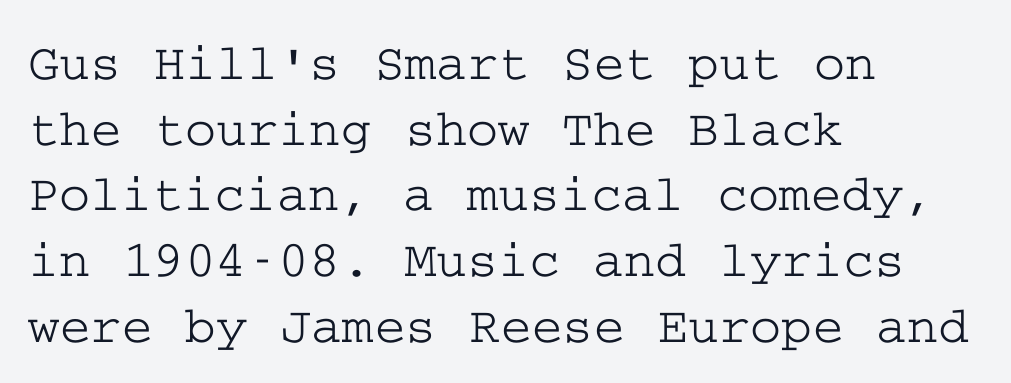
{"serif": "yes", "italic": "no", "width": "wide", "stroke_contrast": "low", "x_height": "medium", "underline": "no", "align": "left", "line_spacing_ratio": 1.24, "letter_spacing": "normal", "letter_spacing_em": 0.0, "glyph_px": 53}
